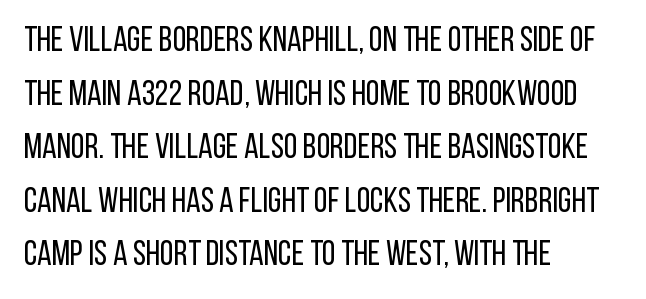
The image shows 35 px regular-weight, condensed sans-serif type, upright; set left-aligned, normal line spacing (1.53x), normal letter spacing, not underlined; low stroke contrast and a large x-height.
